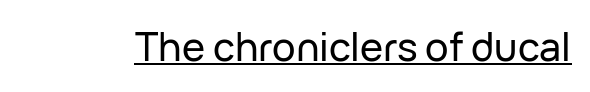
Tracking value appears to be zero — textbook default spacing. Note the varied advance widths — an 'i' is clearly narrower than an 'm'. A continuous stroke trails under the words, as in a hyperlink. It's the straight-up-and-down kind of type.
